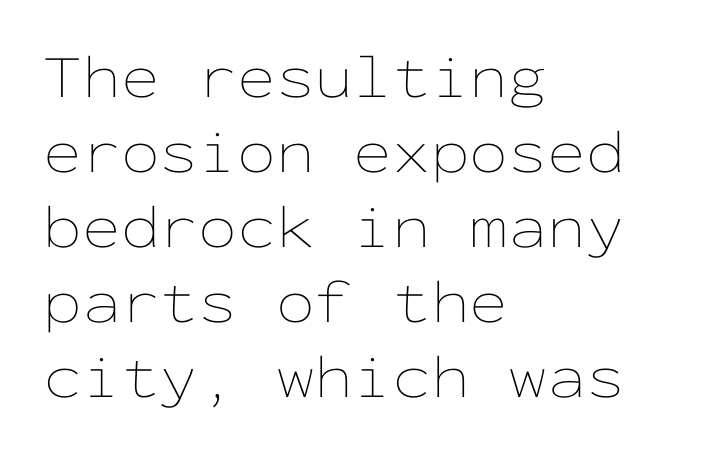
The image shows 62 px thin, wide type, upright, monospaced; set left-aligned, line spacing 1.21x, normal letter spacing, not underlined; low stroke contrast and a medium x-height.
